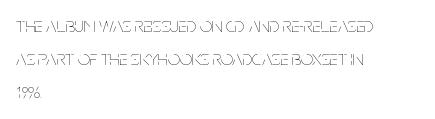
The face looks like a standard text weight, possibly lighter. Short and long lines alike share a common starting point at left. Vertically, the passage feels balanced, rows spaced as you'd expect. A bare baseline throughout the passage. Here the glyphs are tracked normally, forming tight word shapes.
